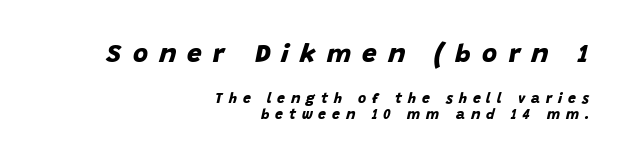
Q: Is the text bold? A: Yes.
Q: Is the text underlined? A: No.
Q: How is the paragraph aligned? A: Right-aligned.
Q: Is the spacing between letters normal or unusually wide? A: Unusually wide.
Q: Is the spacing between lines tight, normal or loose? A: Tight.
Q: Which block of text is set in a larger size, the first (top) or the second (bottom)? A: The first (top) one.
